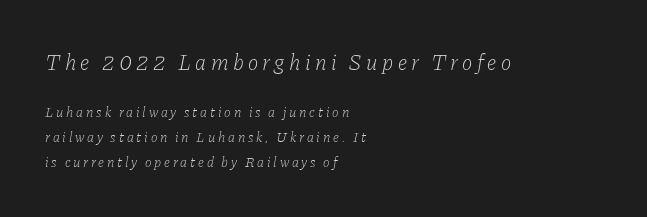
The image shows 22 px text type, italic (leaning right); set left-aligned, line spacing 1.76x, unusually wide letter spacing (+0.2 em), not underlined; the first (top) block is 1.57x larger.
